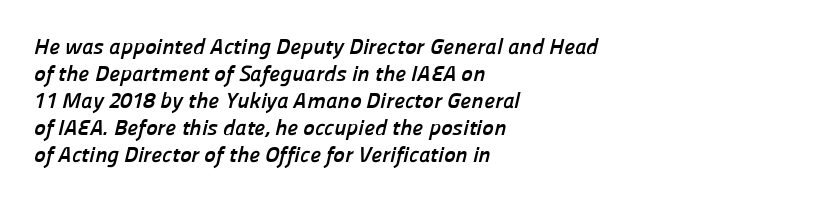
The glyphs are unaccompanied by any horizontal stroke below them. These lines stack with their left ends in a neat column. Here the glyphs are tracked normally, forming tight word shapes. In terms of weight, the rendering is a true, heavy bold.
